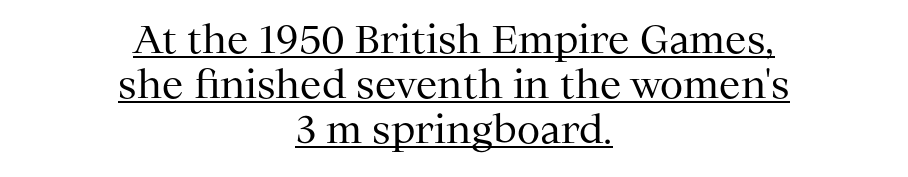
{"serif": "yes", "italic": "no", "bold": "no", "weight": "regular", "width": "normal", "stroke_contrast": "medium", "x_height": "medium", "monospaced": "no", "underline": "yes", "align": "center", "line_spacing_ratio": 1.18, "letter_spacing": "normal", "letter_spacing_em": 0.0, "glyph_px": 38}
